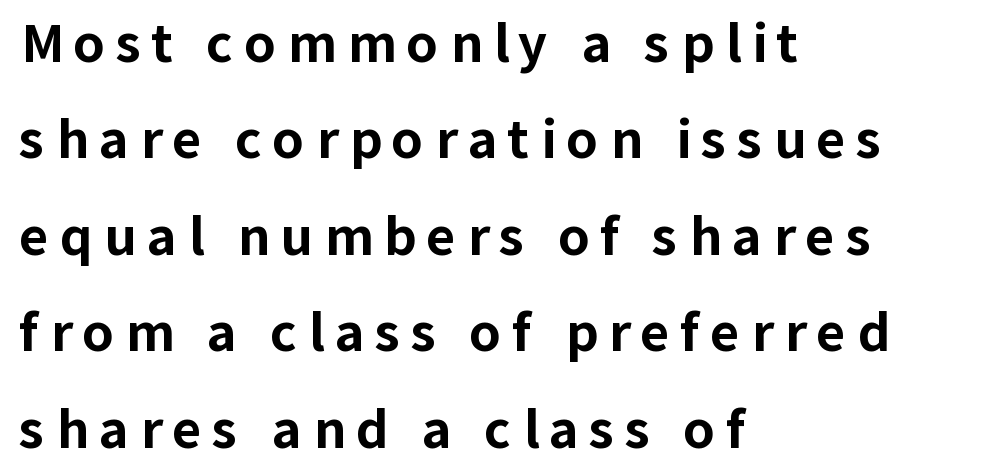
The image shows 51 px bold sans-serif type, upright; set left-aligned, line spacing 1.89x, unusually wide letter spacing (+0.21 em), not underlined; low stroke contrast and a medium x-height.
